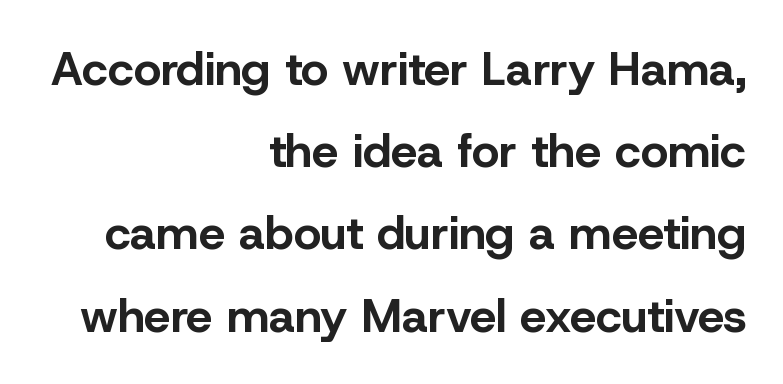
The rendering keeps characters at their native spacing. This is the regular roman posture of the typeface. Varying glyph widths throughout — classic text-font behaviour. The letters carry no serifs — their stems end cleanly without finishing strokes.
